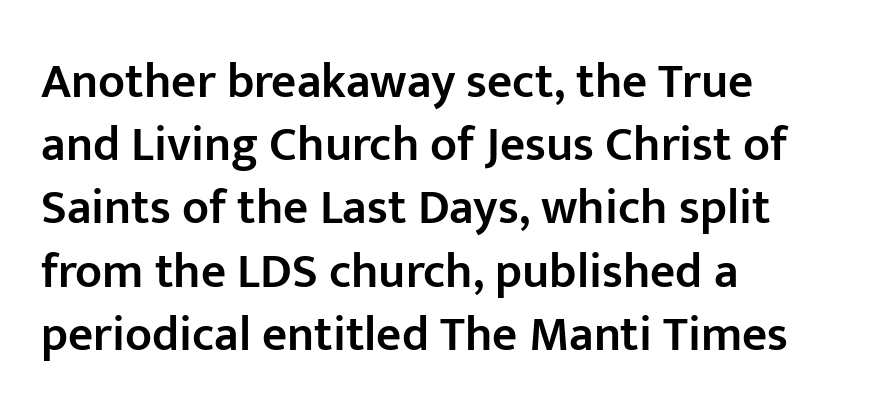
How heavy is the stroke? Medium-heavy — a semibold, shy of bold. Typeset ragged right — the left edge is the straight one. Each new line begins a customary step beneath the previous one. Every stem runs plumb, perpendicular to the baseline. Rule under the text: the space is simply empty.
